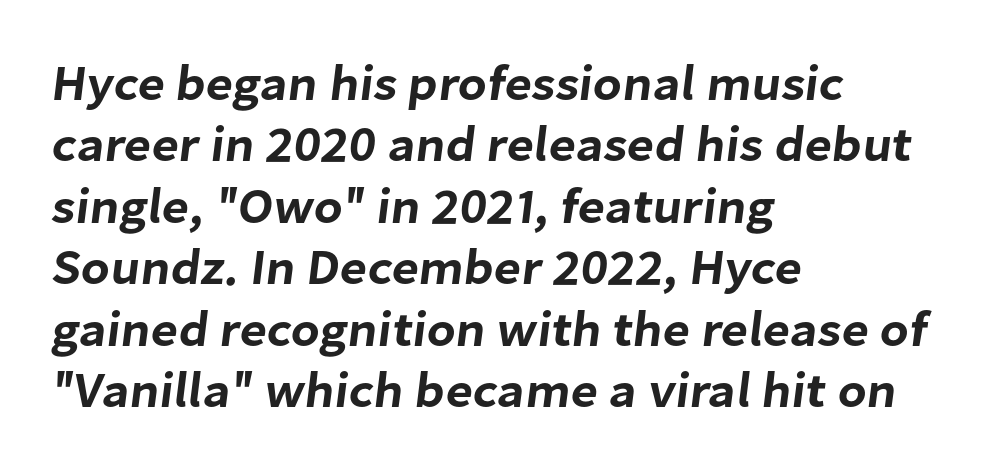
The image shows 50 px sans-serif type; set left-aligned, line spacing 1.23x, normal letter spacing, not underlined; low stroke contrast and a medium x-height.
